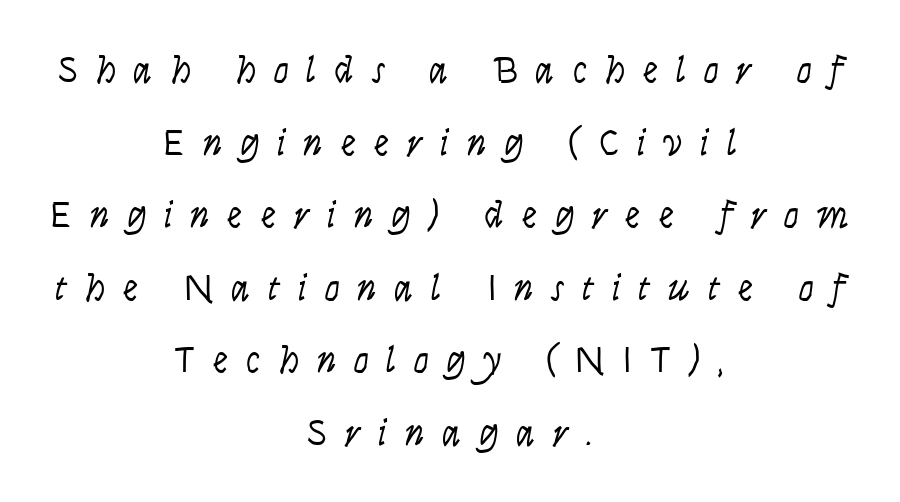
The image shows 38 px light, condensed type, italic (leaning right); set centered, loose line spacing (1.91x), unusually wide letter spacing (+0.47 em), not underlined; low stroke contrast and a large x-height.
